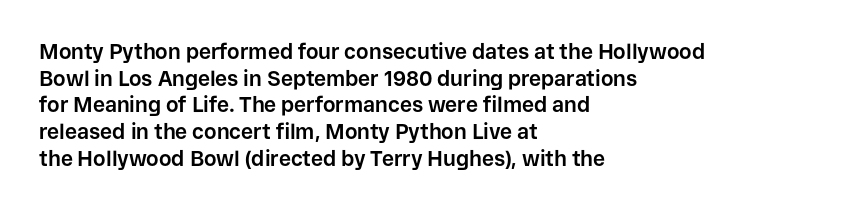
Q: Is the text bold? A: Yes.
Q: Is the text italic (slanted)? A: No, it is upright.
Q: Is the text underlined? A: No.
Q: How is the paragraph aligned? A: Left-aligned.
Q: Is the spacing between letters normal or unusually wide? A: Normal.
Q: Is the spacing between lines tight, normal or loose? A: Normal.
